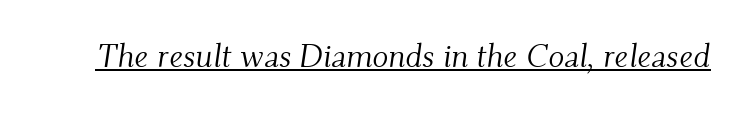
Type style note: has serifs. Is this a fixed-width face? No — the glyphs have proportional, varying widths. The axis of the letterforms is tilted away from vertical. Like a heading marked for emphasis, these lines bear an underscore. The font is comparable to plain body text, perhaps lighter.
